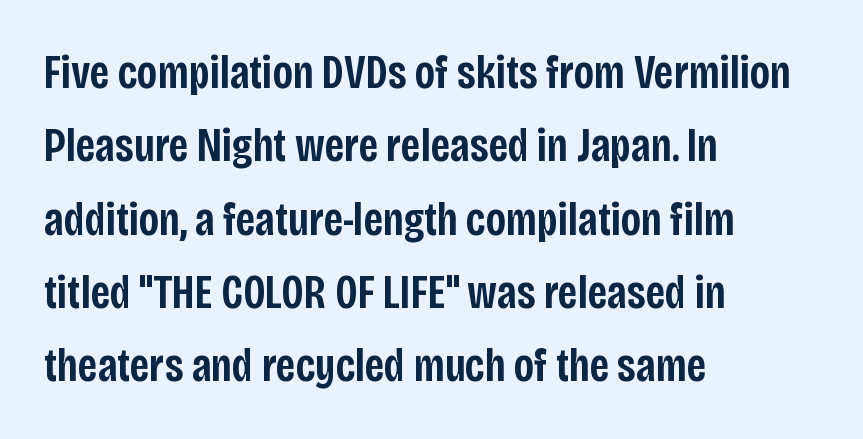
Q: Is the text bold? A: Semi-bold.
Q: Is the text italic (slanted)? A: No, it is upright.
Q: Is the typeface a serif or a sans-serif typeface? A: Sans-serif.
Q: Is the text underlined? A: No.
Q: How is the paragraph aligned? A: Left-aligned.
Q: Is the spacing between letters normal or unusually wide? A: Normal.
Q: Is the spacing between lines tight, normal or loose? A: Normal.
Q: Width (condensed, normal, or wide)? A: Condensed.
Q: Stroke contrast? A: Low.
Q: x-height? A: Large.
Q: Monospaced? A: No.
